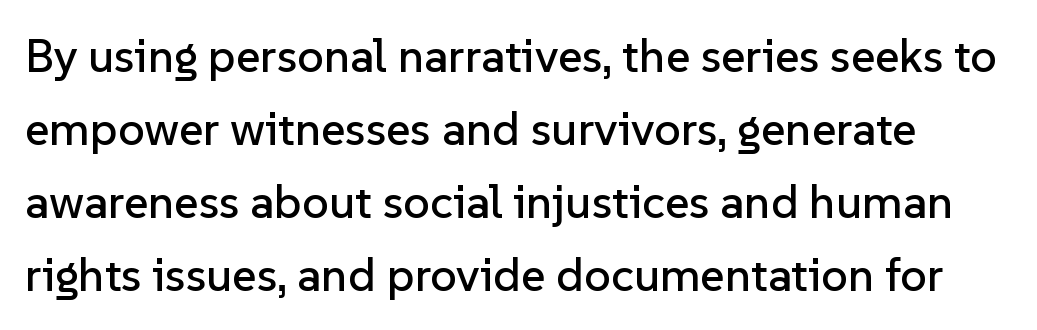
Q: Is the text italic (slanted)? A: No, it is upright.
Q: Is the typeface a serif or a sans-serif typeface? A: Sans-serif.
Q: Is the text underlined? A: No.
Q: Is the spacing between letters normal or unusually wide? A: Normal.
Q: Is the spacing between lines tight, normal or loose? A: Normal.
Q: Width (condensed, normal, or wide)? A: Normal.
Q: Stroke contrast? A: Low.
Q: x-height? A: Medium.
Q: Monospaced? A: No.
